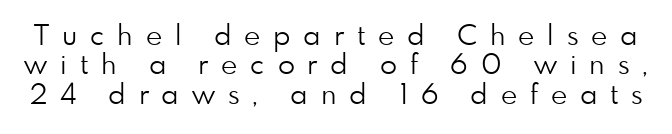
{"serif": "no", "italic": "no", "bold": "no", "weight": "light", "width": "normal", "stroke_contrast": "low", "x_height": "small", "monospaced": "no", "underline": "no", "line_spacing": "tight", "line_spacing_ratio": 1.05, "letter_spacing": "wide", "letter_spacing_em": 0.46, "glyph_px": 28}
